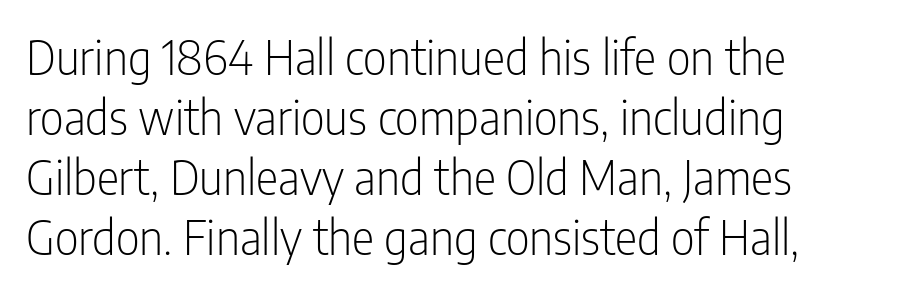
The image shows 47 px light, condensed sans-serif type, upright; set left-aligned, normal line spacing (1.28x), normal letter spacing, not underlined; low stroke contrast and a medium x-height.
